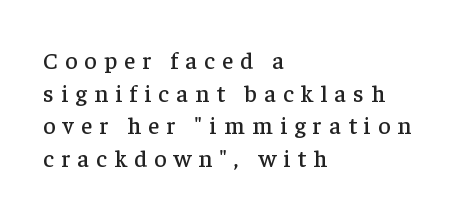
Q: Is the text italic (slanted)? A: No, it is upright.
Q: Is the text underlined? A: No.
Q: How is the paragraph aligned? A: Left-aligned.
Q: Is the spacing between letters normal or unusually wide? A: Unusually wide.
Q: Is the spacing between lines tight, normal or loose? A: Normal.
